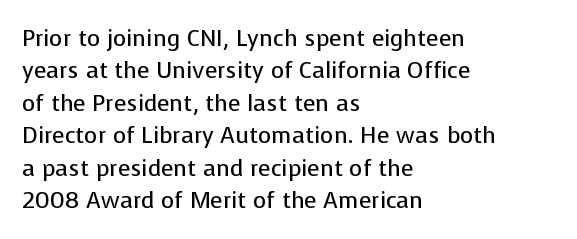
The image shows 23 px text type, upright; set left-aligned, normal line spacing (1.41x), normal letter spacing, not underlined.
